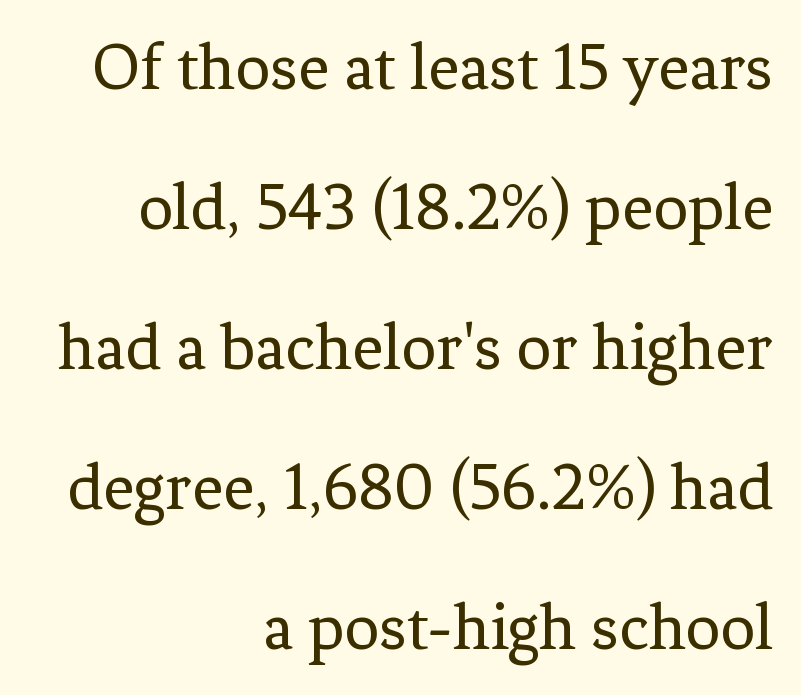
{"serif": "yes", "italic": "no", "bold": "no", "weight": "regular", "width": "normal", "stroke_contrast": "low", "x_height": "medium", "monospaced": "no", "underline": "no", "align": "right", "line_spacing": "loose", "line_spacing_ratio": 2.03, "letter_spacing": "normal", "letter_spacing_em": 0.0, "glyph_px": 69}
